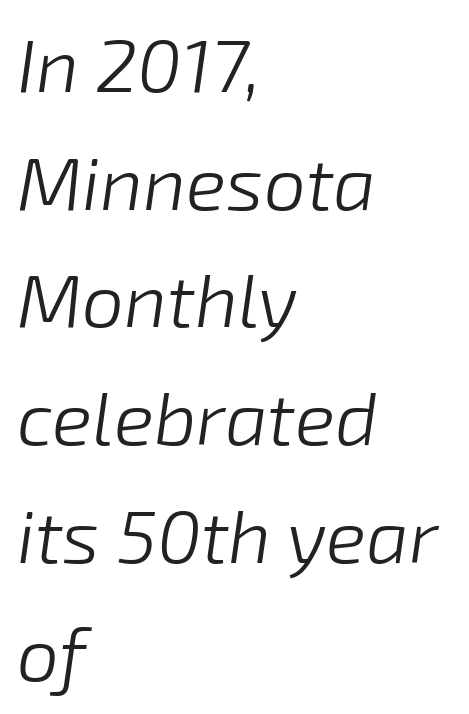
The image shows 75 px light type, italic (leaning right); set left-aligned, normal line spacing (1.57x), normal letter spacing, not underlined; low stroke contrast and a medium x-height.
